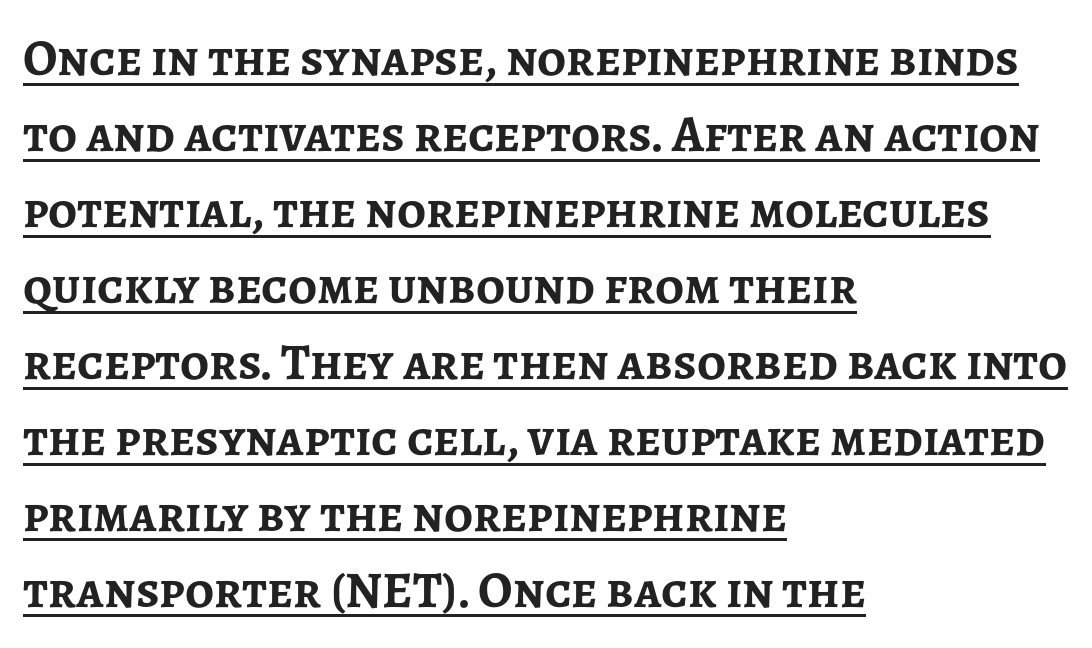
{"serif": "no", "italic": "no", "bold": "yes", "weight": "semibold", "width": "normal", "stroke_contrast": "low", "x_height": "medium", "monospaced": "no", "underline": "yes", "align": "left", "line_spacing": "normal", "line_spacing_ratio": 1.49, "letter_spacing": "normal", "letter_spacing_em": 0.0, "glyph_px": 51}
